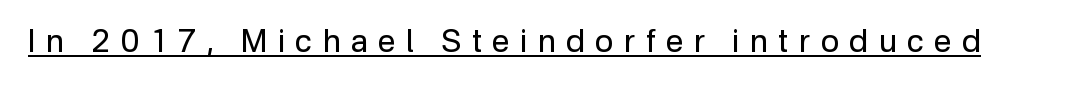
The image shows 31 px regular-weight sans-serif type, upright; set unusually wide letter spacing (+0.34 em), underlined; low stroke contrast and a medium x-height.
